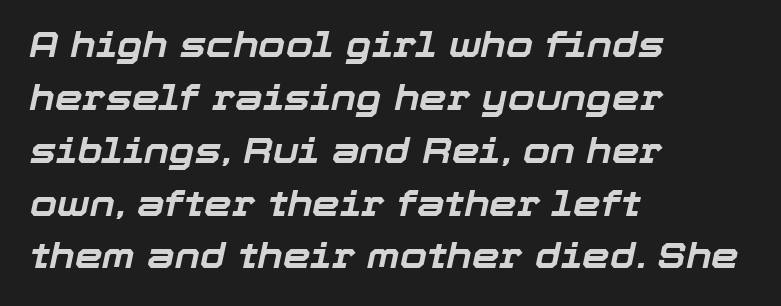
Q: Is the text bold? A: Yes.
Q: Is the text italic (slanted)? A: Yes, it leans right by about 12 degrees.
Q: Is the text underlined? A: No.
Q: How is the paragraph aligned? A: Left-aligned.
Q: Is the spacing between letters normal or unusually wide? A: Normal.
Q: Is the spacing between lines tight, normal or loose? A: Normal.
Q: Width (condensed, normal, or wide)? A: Normal.
Q: Stroke contrast? A: Low.
Q: x-height? A: Medium.
Q: Monospaced? A: No.
